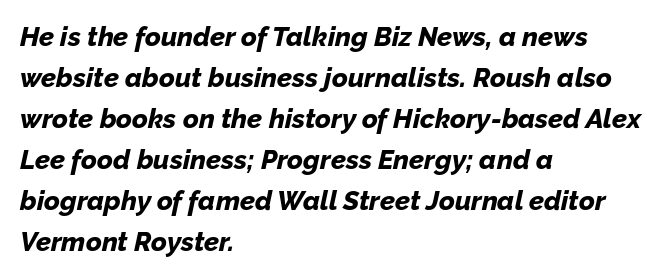
{"italic": "yes", "lean": "right", "slant_degrees": 12, "bold": "yes", "underline": "no", "align": "left", "line_spacing": "normal", "line_spacing_ratio": 1.52, "letter_spacing": "normal", "letter_spacing_em": 0.0, "glyph_px": 27}
